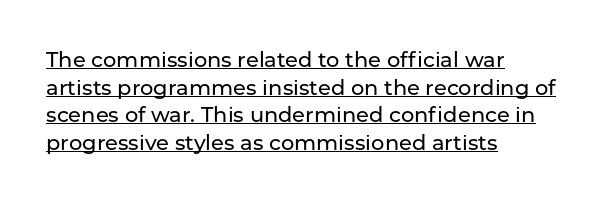
{"italic": "no", "underline": "yes", "align": "left", "line_spacing": "normal", "line_spacing_ratio": 1.31, "letter_spacing": "normal", "letter_spacing_em": 0.0, "glyph_px": 21}
